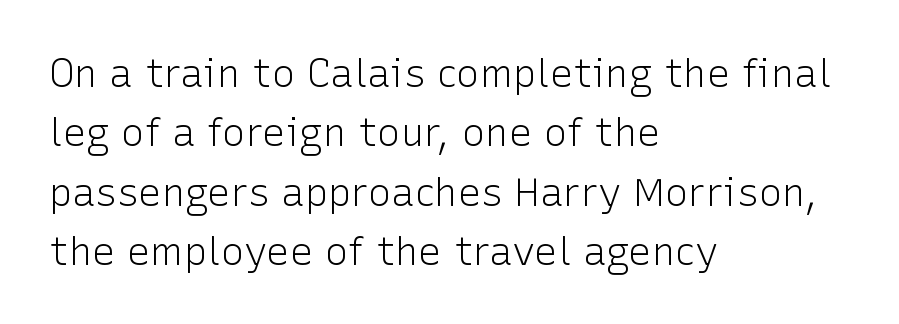
{"serif": "no", "italic": "no", "bold": "no", "weight": "light", "width": "normal", "stroke_contrast": "low", "x_height": "medium", "monospaced": "no", "underline": "no", "align": "left", "line_spacing": "normal", "line_spacing_ratio": 1.52, "letter_spacing": "normal", "letter_spacing_em": 0.0, "glyph_px": 39}
